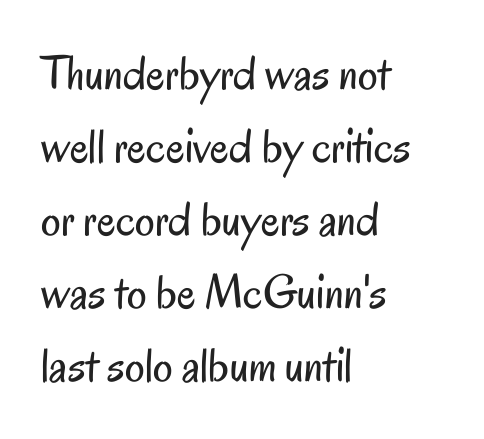
The image shows 49 px regular-weight, condensed sans-serif type, upright; set left-aligned, normal line spacing (1.49x), normal letter spacing, not underlined; low stroke contrast and a small x-height.
